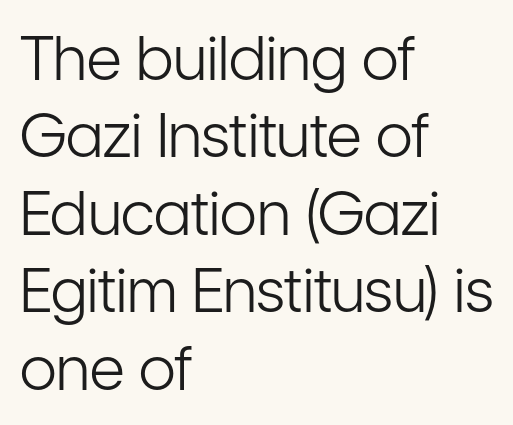
Q: Is the text bold? A: No.
Q: Is the text italic (slanted)? A: No, it is upright.
Q: Is the typeface a serif or a sans-serif typeface? A: Sans-serif.
Q: Is the text underlined? A: No.
Q: How is the paragraph aligned? A: Left-aligned.
Q: Is the spacing between letters normal or unusually wide? A: Normal.
Q: Is the spacing between lines tight, normal or loose? A: Normal.
Q: Width (condensed, normal, or wide)? A: Condensed.
Q: Stroke contrast? A: Low.
Q: x-height? A: Medium.
Q: Monospaced? A: No.
